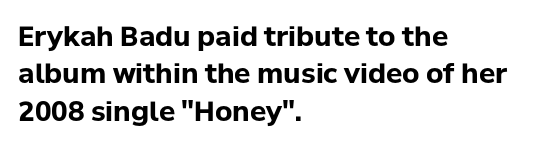
The image shows 27 px bold type, upright; set left-aligned, normal line spacing (1.38x), normal letter spacing, not underlined.
